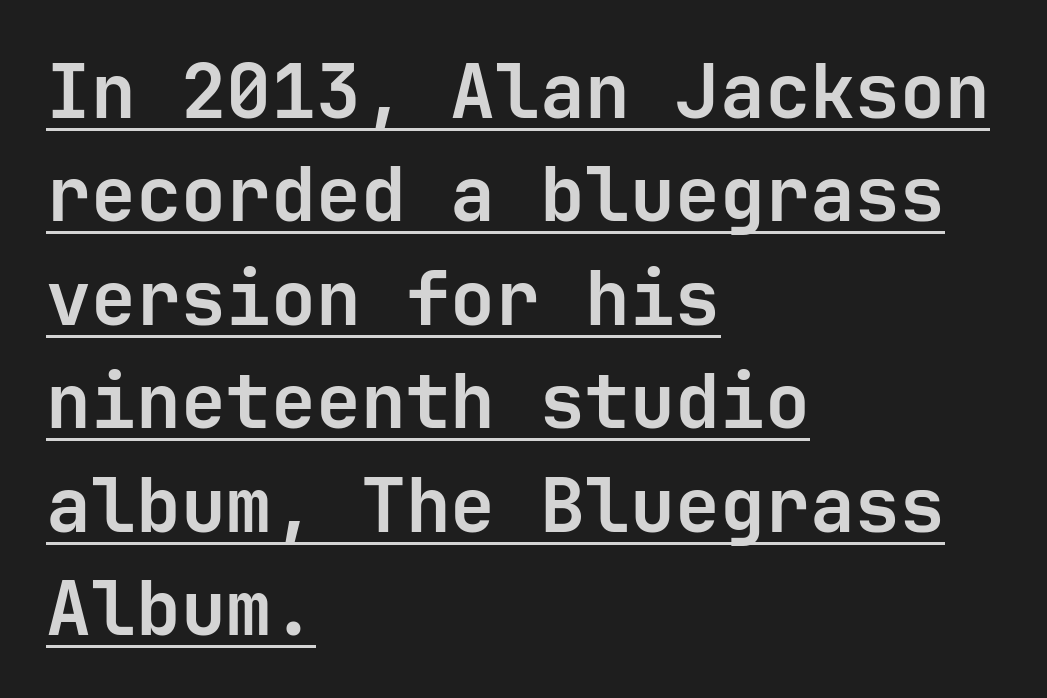
{"serif": "no", "italic": "no", "bold": "yes", "weight": "semibold", "width": "normal", "stroke_contrast": "low", "x_height": "medium", "underline": "yes", "align": "left", "line_spacing": "normal", "line_spacing_ratio": 1.38, "letter_spacing": "normal", "letter_spacing_em": 0.0, "glyph_px": 75}
